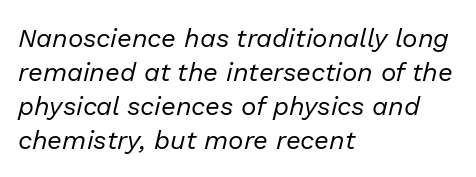
Summary of weight: not heavy and not bold. Which margin do the lines hug? The left one — the right edge is uneven. Check under the words: just untouched page. Whoever set this chose a conventional vertical rhythm.
